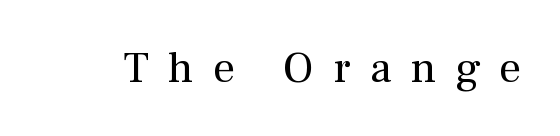
The passage shown has open, widely tracked lettering throughout. Just letters on the line, the space beneath them empty. Every character sits straight up, as roman type does. Is this a fixed-width face? No — the glyphs have proportional, varying widths. No chunkiness to these letters — they're not bold. To sum up the face: it has serifs.
